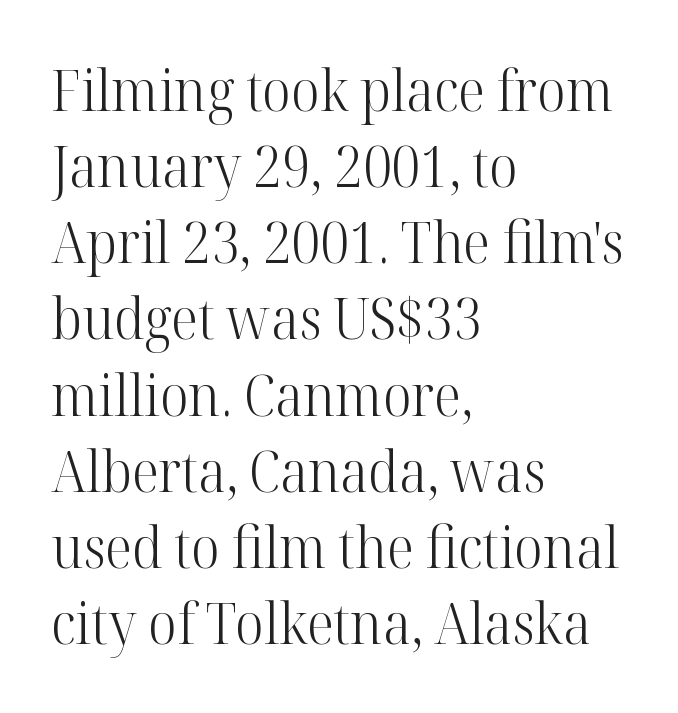
{"serif": "yes", "italic": "no", "bold": "no", "weight": "light", "width": "normal", "stroke_contrast": "high", "x_height": "medium", "monospaced": "no", "underline": "no", "align": "left", "line_spacing": "normal", "line_spacing_ratio": 1.36, "letter_spacing": "normal", "letter_spacing_em": 0.0, "glyph_px": 56}
